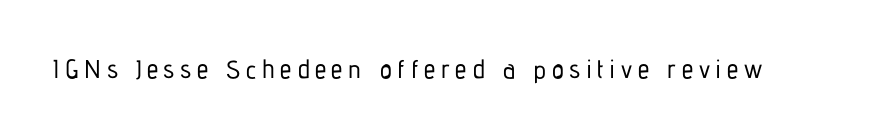
A clean baseline with only descenders dipping below it. Ascenders rise straight up at ninety degrees. The type is letterspaced generously, with wide tracking.
